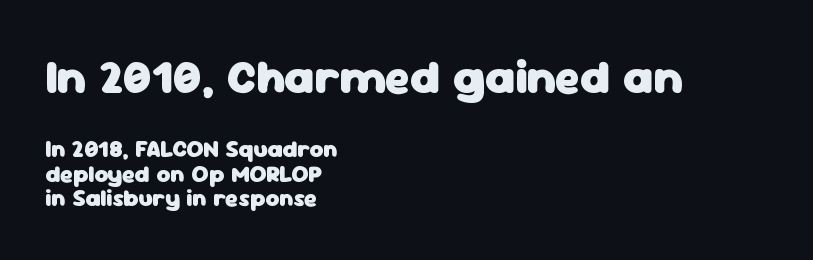
The image shows 48 px heavy sans-serif type, upright; set left-aligned, tight line spacing (1.03x), normal letter spacing, not underlined; the first (top) block is 2.0x larger; low stroke contrast and a medium x-height.
